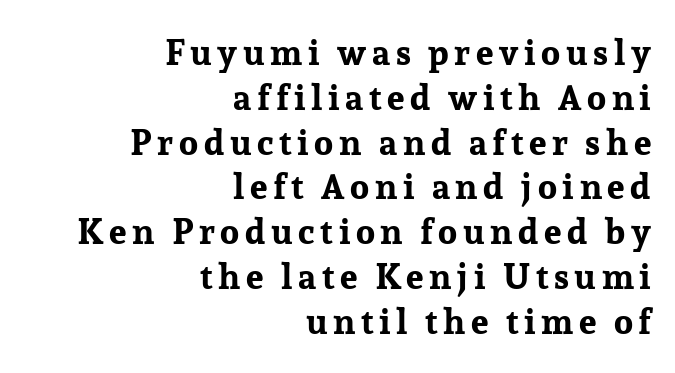
Q: Is the text bold? A: Yes.
Q: Is the text italic (slanted)? A: No, it is upright.
Q: Is the typeface a serif or a sans-serif typeface? A: Serif.
Q: Is the text underlined? A: No.
Q: How is the paragraph aligned? A: Right-aligned.
Q: Is the spacing between lines tight, normal or loose? A: Normal.
Q: Width (condensed, normal, or wide)? A: Normal.
Q: Stroke contrast? A: Low.
Q: x-height? A: Medium.
Q: Monospaced? A: No.
